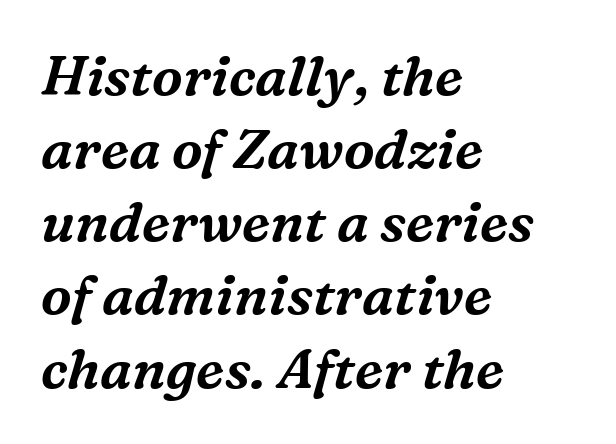
{"serif": "yes", "italic": "yes", "lean": "right", "slant_degrees": 16, "width": "normal", "stroke_contrast": "medium", "x_height": "medium", "monospaced": "no", "underline": "no", "align": "left", "line_spacing": "normal", "line_spacing_ratio": 1.33, "letter_spacing": "normal", "letter_spacing_em": 0.0, "glyph_px": 55}
